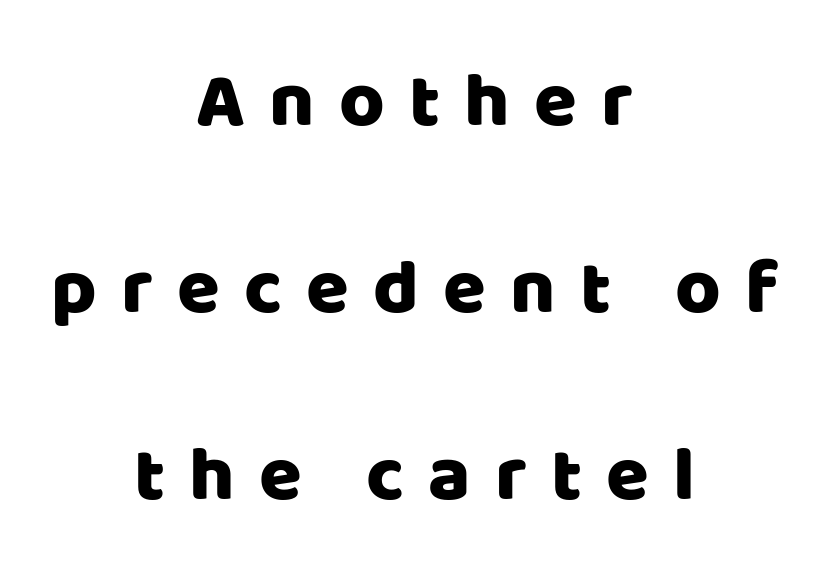
One-word summary of the alignment: center. Loosely led — the rows are spread out. Type without underlining. The face used here is rendered with a markedly widened letterfit.
